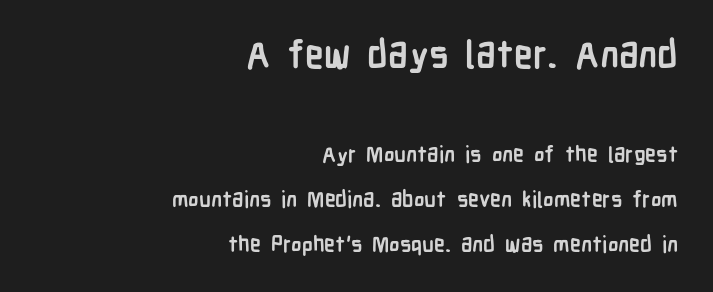
Q: Is the text bold? A: Yes.
Q: Is the text italic (slanted)? A: No, it is upright.
Q: Is the typeface a serif or a sans-serif typeface? A: Sans-serif.
Q: Is the text underlined? A: No.
Q: How is the paragraph aligned? A: Right-aligned.
Q: Is the spacing between letters normal or unusually wide? A: Normal.
Q: Is the spacing between lines tight, normal or loose? A: Loose.
Q: Which block of text is set in a larger size, the first (top) or the second (bottom)? A: The first (top) one.
Q: Width (condensed, normal, or wide)? A: Condensed.
Q: Stroke contrast? A: Low.
Q: x-height? A: Medium.
Q: Monospaced? A: No.
